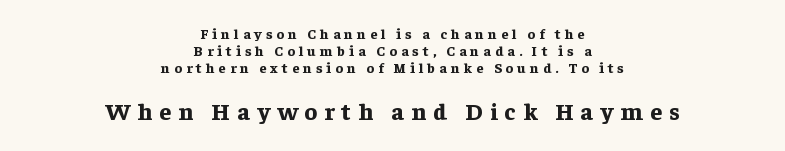
{"italic": "no", "bold": "yes", "underline": "no", "align": "center", "line_spacing_ratio": 1.22, "letter_spacing": "wide", "letter_spacing_em": 0.3, "larger_block": "second", "size_ratio": 1.71, "glyph_px": 24}
